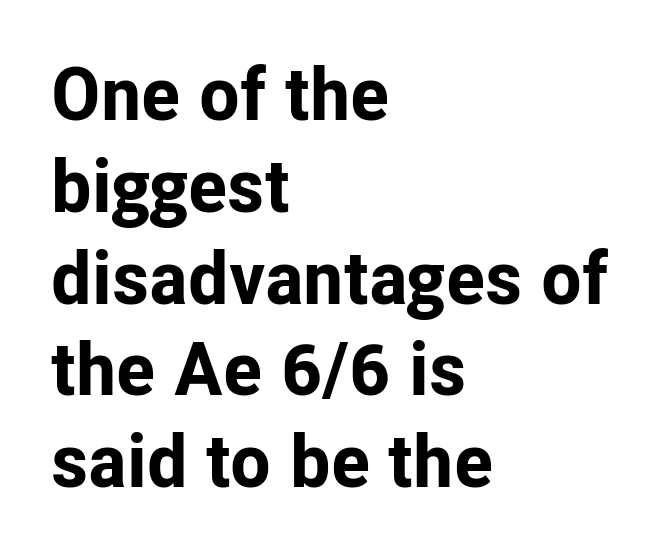
Q: Is the text bold? A: Yes.
Q: Is the text italic (slanted)? A: No, it is upright.
Q: Is the typeface a serif or a sans-serif typeface? A: Sans-serif.
Q: Is the text underlined? A: No.
Q: How is the paragraph aligned? A: Left-aligned.
Q: Is the spacing between letters normal or unusually wide? A: Normal.
Q: Width (condensed, normal, or wide)? A: Normal.
Q: Stroke contrast? A: Low.
Q: x-height? A: Medium.
Q: Monospaced? A: No.
